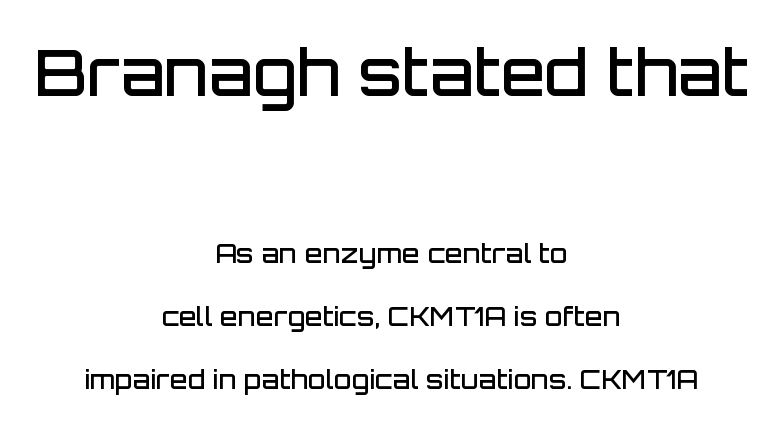
Every character sits straight up, as roman type does. The gaps between neighbouring characters are ordinary and unremarkable. Reading down the block, each line starts at a different indent, mirrored at its end. Beneath every word, the page is bare. The letters advance in unequal steps, a hallmark of proportional type.
